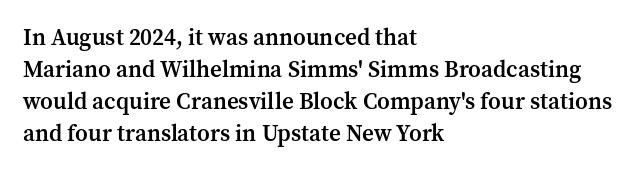
Compared with an ordinary text face, these strokes are moderately heavier — a semibold. Unlike italic type, these characters show no tilt at all. The leading is moderate, giving the passage an even texture. No extra tracking has been applied to these lines.
